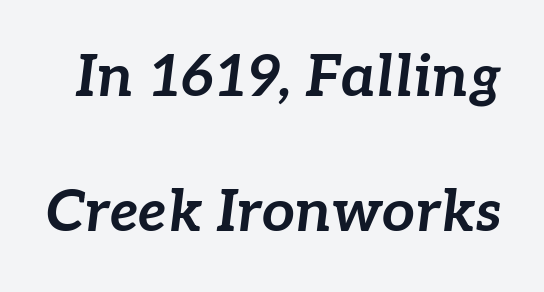
Summary of weight: heavy, a full bold. Any mark beneath the type? The region is blank. Airy leading. Italic: yes, the glyphs are oblique. This sample has the flowing, uneven cadence of proportional lettering. Look at the tracking — it's just the regular setting, nothing added.
